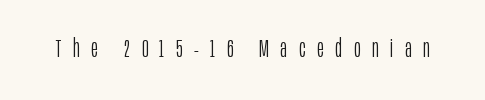
Q: Is the text bold? A: No.
Q: Is the text italic (slanted)? A: No, it is upright.
Q: Is the text underlined? A: No.
Q: Is the spacing between letters normal or unusually wide? A: Unusually wide.
